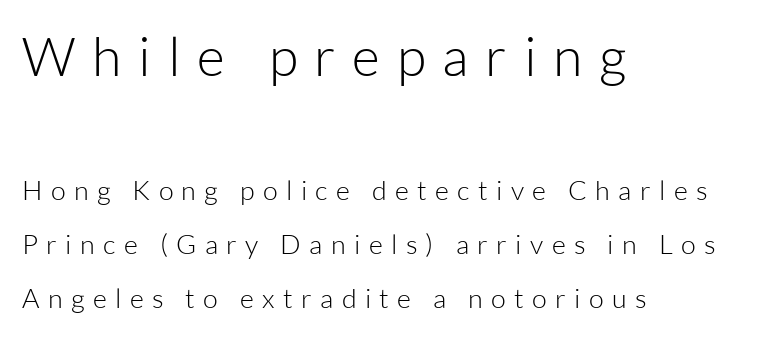
{"serif": "no", "italic": "no", "bold": "no", "weight": "light", "width": "normal", "stroke_contrast": "low", "x_height": "medium", "monospaced": "no", "underline": "no", "align": "left", "line_spacing": "loose", "line_spacing_ratio": 2.0, "letter_spacing": "wide", "letter_spacing_em": 0.31, "larger_block": "first", "size_ratio": 2.0, "glyph_px": 54}
